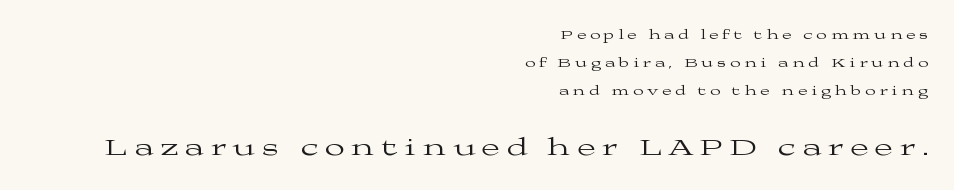
A student would notice the bottom passage is typeset larger than what precedes it. It's the straight-up-and-down kind of type. Heaviness? Minimal to ordinary, like unemphasized prose. A bare baseline throughout the passage. Short note: letters widely spaced. The paragraph shown leans on its right margin.
